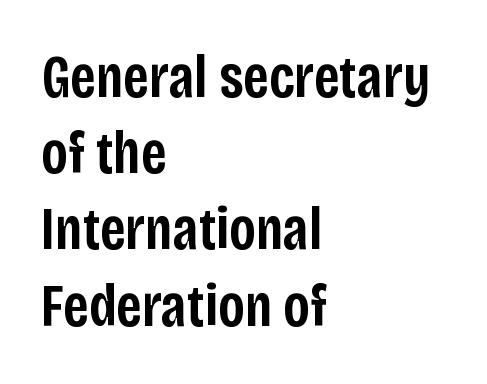
The image shows 60 px semibold, condensed sans-serif type, upright; set left-aligned, normal line spacing (1.27x), normal letter spacing, not underlined; low stroke contrast and a large x-height.
